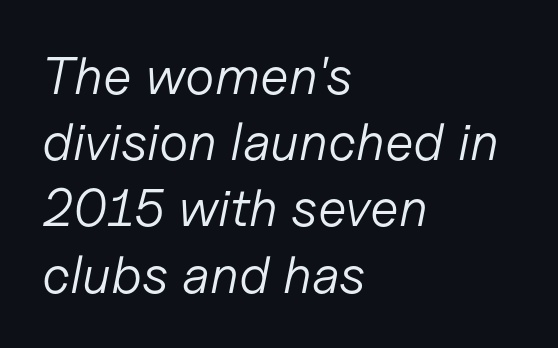
The rendering uses natural spacing where letterforms have individual widths. Characters are canted at an angle relative to the baseline's perpendicular. Type without underlining. Stem width sits at or under what a default text font uses. Students, observe: this is what conventionally led text looks like.
